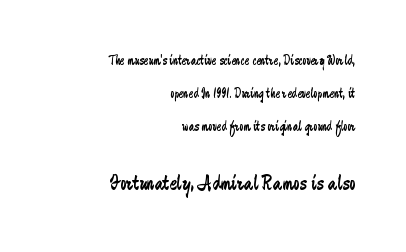
Q: Is the text bold? A: No.
Q: Is the text italic (slanted)? A: Yes.
Q: Is the text underlined? A: No.
Q: How is the paragraph aligned? A: Right-aligned.
Q: Is the spacing between letters normal or unusually wide? A: Normal.
Q: Is the spacing between lines tight, normal or loose? A: Loose.
Q: Which block of text is set in a larger size, the first (top) or the second (bottom)? A: The second (bottom) one.
